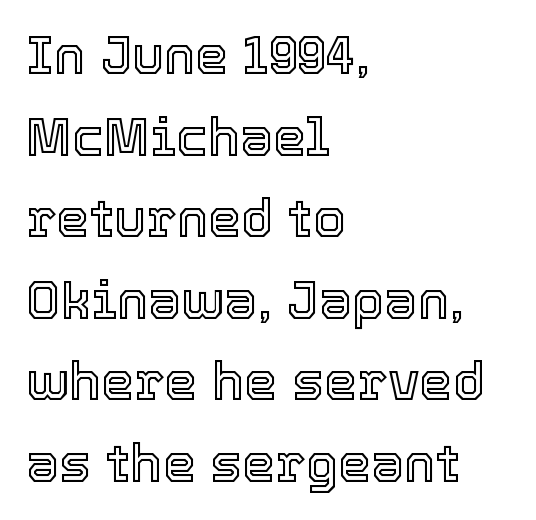
Q: Is the text italic (slanted)? A: No, it is upright.
Q: Is the text underlined? A: No.
Q: How is the paragraph aligned? A: Left-aligned.
Q: Is the spacing between letters normal or unusually wide? A: Normal.
Q: Is the spacing between lines tight, normal or loose? A: Normal.
Q: Width (condensed, normal, or wide)? A: Normal.
Q: x-height? A: Medium.
Q: Monospaced? A: No.
